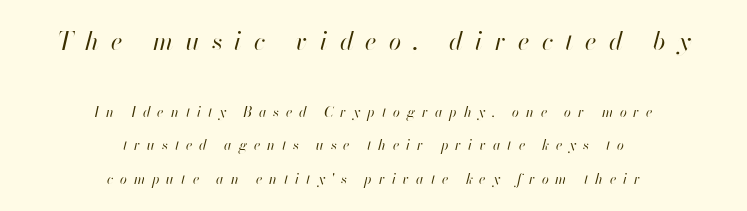
The rendering shrinks the type as you move from the upper chunk to the lower. An italicized treatment has been applied to the whole sample. Any mark beneath the type? The region is blank. One glance says open: line gaps are wider than usual.
